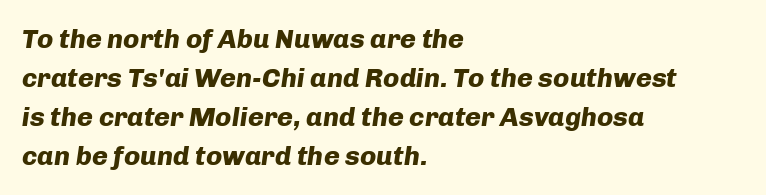
Q: Is the text bold? A: Yes.
Q: Is the text italic (slanted)? A: Yes, it leans right by about 8 degrees.
Q: Is the text underlined? A: No.
Q: How is the paragraph aligned? A: Left-aligned.
Q: Is the spacing between letters normal or unusually wide? A: Normal.
Q: Is the spacing between lines tight, normal or loose? A: Normal.
